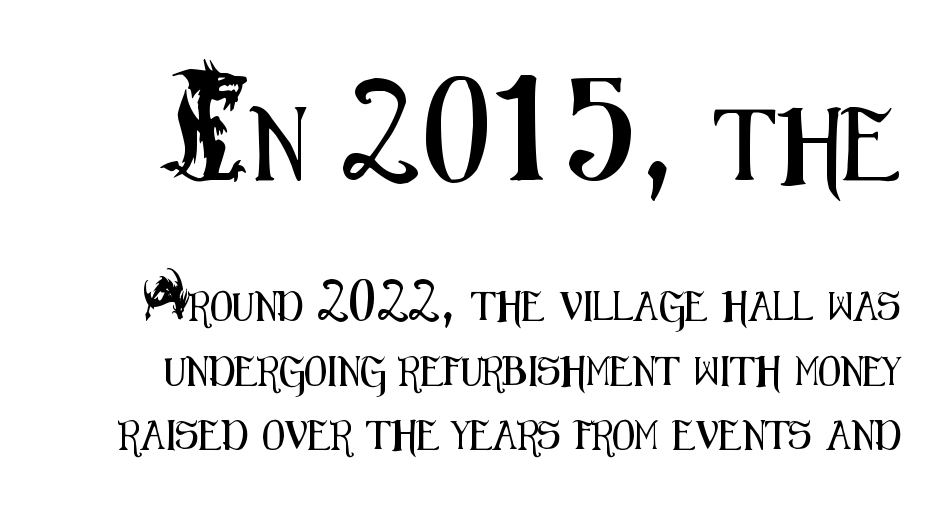
Q: Is the text italic (slanted)? A: No, it is upright.
Q: Is the typeface a serif or a sans-serif typeface? A: Sans-serif.
Q: Is the text underlined? A: No.
Q: Is the spacing between letters normal or unusually wide? A: Normal.
Q: Is the spacing between lines tight, normal or loose? A: Loose.
Q: Which block of text is set in a larger size, the first (top) or the second (bottom)? A: The first (top) one.
Q: Width (condensed, normal, or wide)? A: Condensed.
Q: Stroke contrast? A: Medium.
Q: x-height? A: Small.
Q: Monospaced? A: No.
